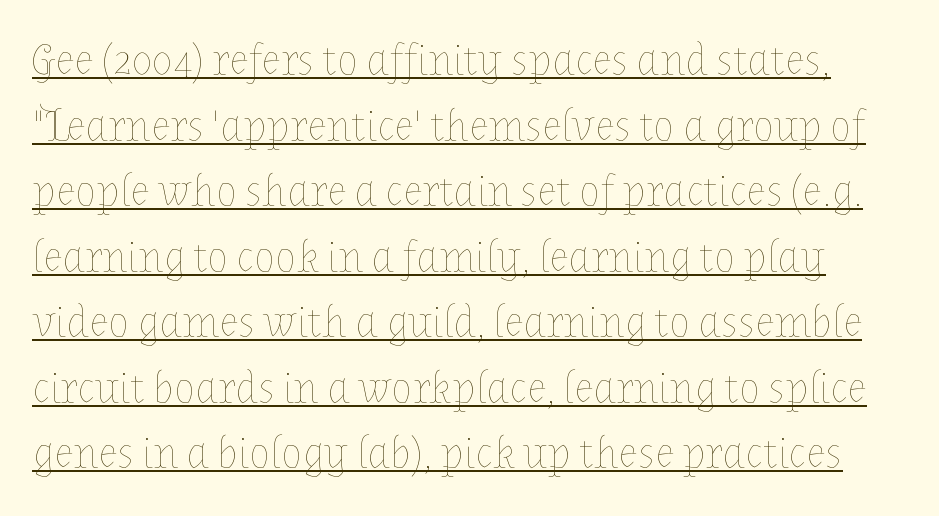
The image shows 44 px thin type, upright; set normal line spacing (1.49x), normal letter spacing, underlined; low stroke contrast and a medium x-height.
